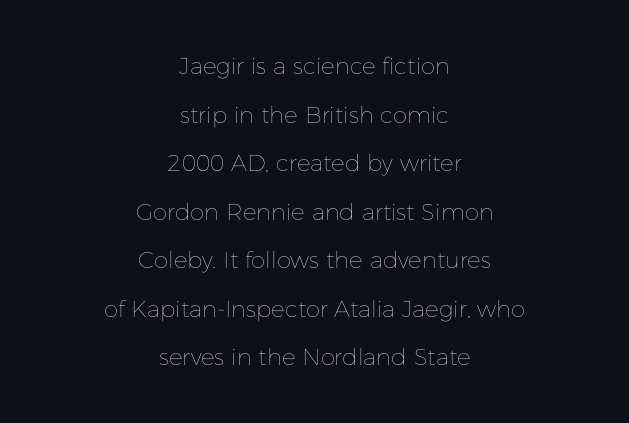
The image shows 23 px text type, upright; set centered, loose line spacing (2.11x), normal letter spacing, not underlined.
